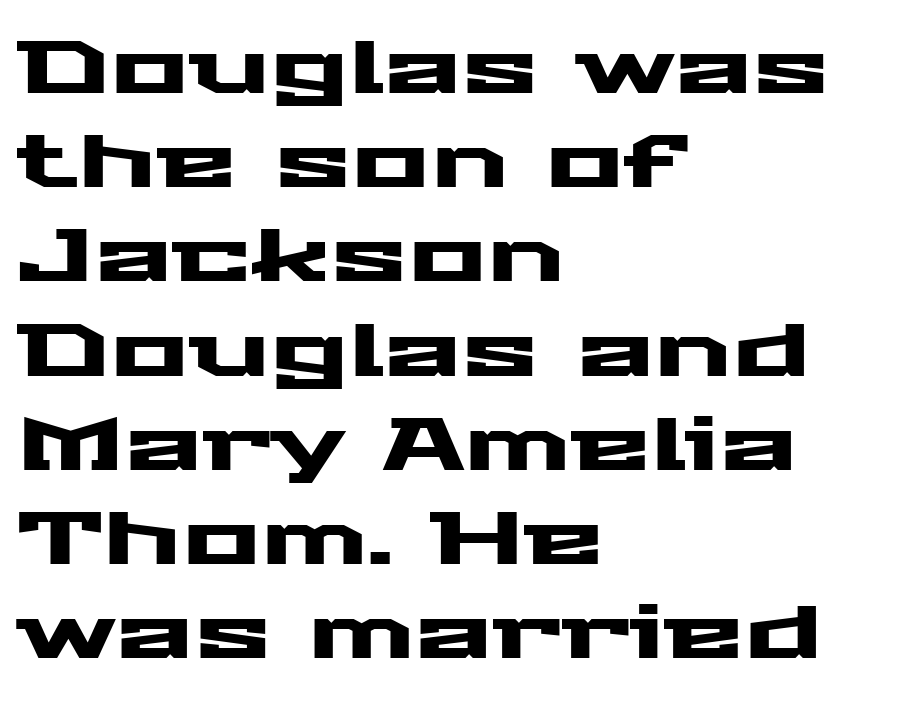
{"serif": "no", "italic": "no", "width": "wide", "stroke_contrast": "medium", "x_height": "medium", "monospaced": "no", "underline": "no", "align": "left", "line_spacing": "normal", "line_spacing_ratio": 1.29, "letter_spacing": "normal", "letter_spacing_em": 0.0, "glyph_px": 73}
